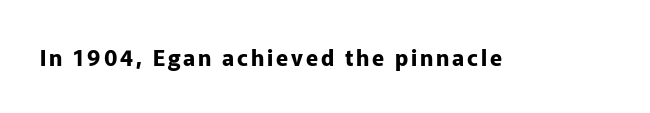
Weight check: bold — yes, fully. Rule under the text: the space is simply empty. Quick note: not italic, upright.
